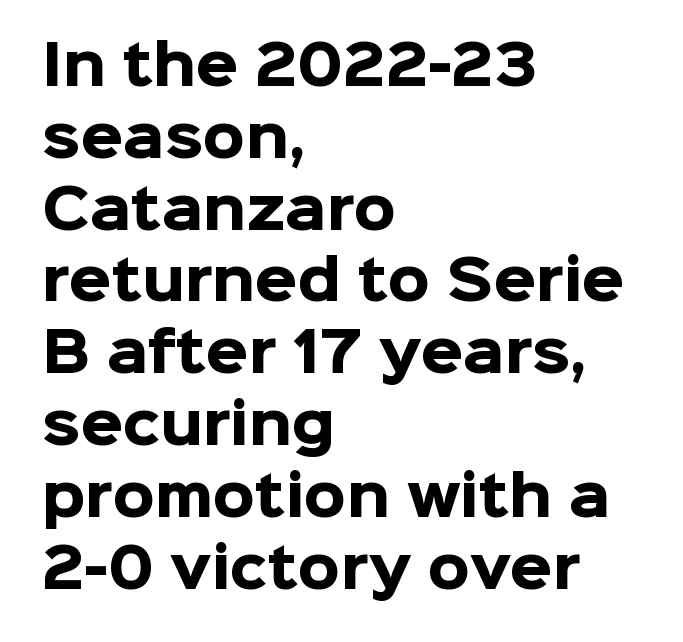
{"serif": "no", "italic": "no", "bold": "yes", "weight": "heavy", "width": "normal", "stroke_contrast": "low", "x_height": "medium", "monospaced": "no", "underline": "no", "align": "left", "line_spacing": "normal", "line_spacing_ratio": 1.33, "letter_spacing": "normal", "letter_spacing_em": 0.0, "glyph_px": 54}
